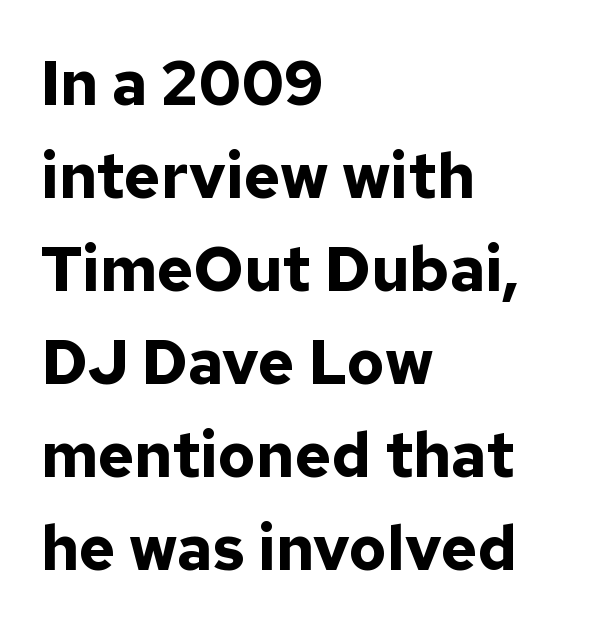
Q: Is the text bold? A: Yes.
Q: Is the text italic (slanted)? A: No, it is upright.
Q: Is the typeface a serif or a sans-serif typeface? A: Sans-serif.
Q: Is the text underlined? A: No.
Q: How is the paragraph aligned? A: Left-aligned.
Q: Is the spacing between letters normal or unusually wide? A: Normal.
Q: Is the spacing between lines tight, normal or loose? A: Normal.
Q: Width (condensed, normal, or wide)? A: Normal.
Q: Stroke contrast? A: Low.
Q: x-height? A: Medium.
Q: Monospaced? A: No.
